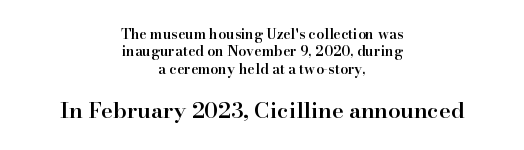
A student would call this center alignment; a typographer would say set centered. Nope, not italic — everything's standing straight. This rendering features lettering with no underline. Each glyph is drawn with semibold strokes, heavier than normal yet not fully bold.
